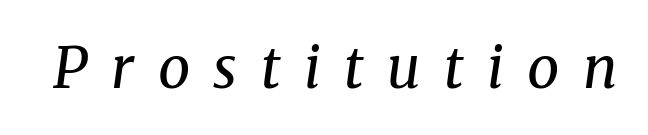
No heavy texture on the line: the type isn't bold. Italic? Definitely — the glyphs are oblique. Underlining? Definitely not there. Stroke terminals: seriffed. These lines are rendered in a variable-pitch font.
